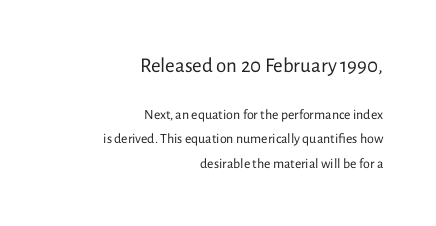
{"italic": "no", "bold": "no", "underline": "no", "align": "right", "line_spacing_ratio": 1.73, "letter_spacing": "normal", "letter_spacing_em": 0.0, "larger_block": "first", "size_ratio": 1.5, "glyph_px": 21}
